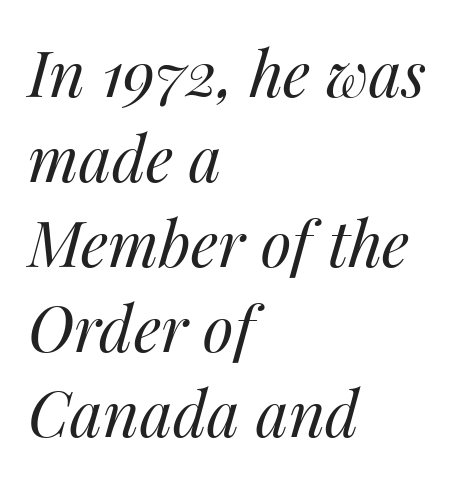
The image shows 63 px regular-weight type, italic (leaning right); set left-aligned, normal line spacing (1.35x), normal letter spacing, not underlined; medium stroke contrast and a medium x-height.
